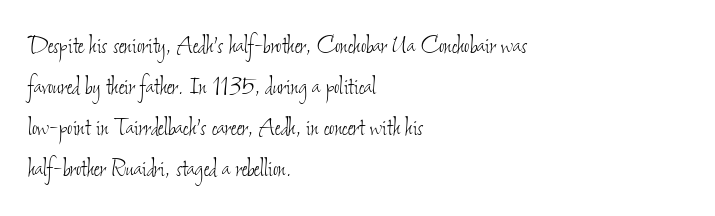
{"bold": "no", "weight": "thin", "width": "condensed", "stroke_contrast": "low", "x_height": "small", "monospaced": "no", "underline": "no", "align": "left", "line_spacing": "normal", "line_spacing_ratio": 1.41, "letter_spacing": "normal", "letter_spacing_em": 0.0, "glyph_px": 29}
